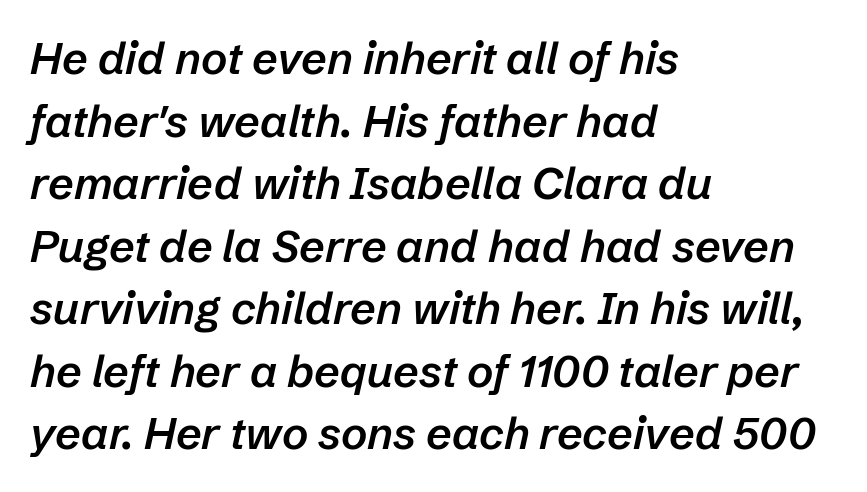
{"italic": "yes", "lean": "right", "slant_degrees": 12, "bold": "semi", "weight": "semibold", "width": "normal", "stroke_contrast": "low", "x_height": "medium", "monospaced": "no", "underline": "no", "align": "left", "line_spacing": "normal", "line_spacing_ratio": 1.39, "letter_spacing": "normal", "letter_spacing_em": 0.0, "glyph_px": 45}
